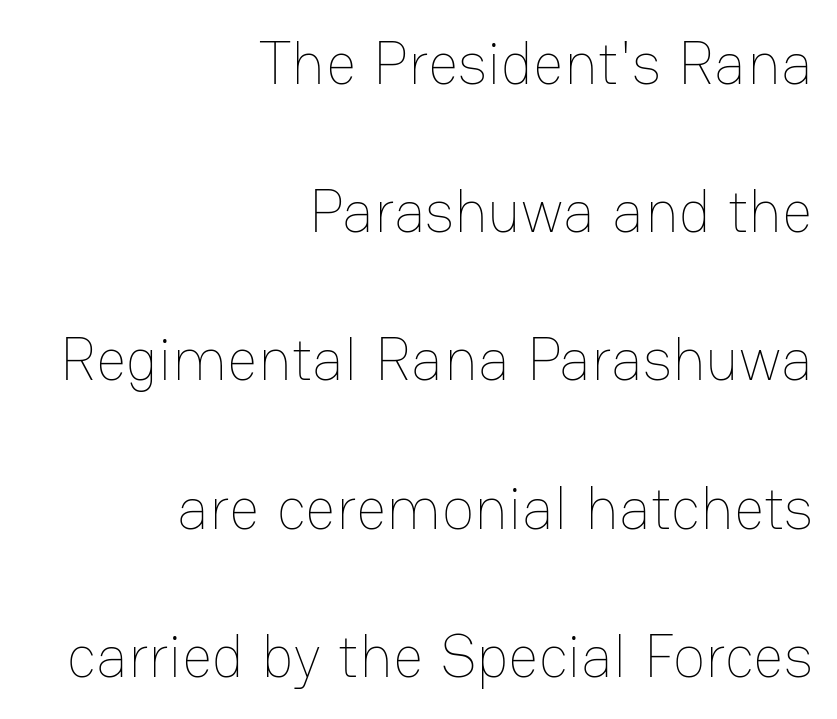
Casual observation: everything's shoved over to the right. The letters look calm and open, with moderate or lighter stems. Unlike italic type, these characters show no tilt at all. Glance below the letters and you will spot only blank space. Loosely led — the rows are spread out. Look at the tracking — it's just the regular setting, nothing added.
